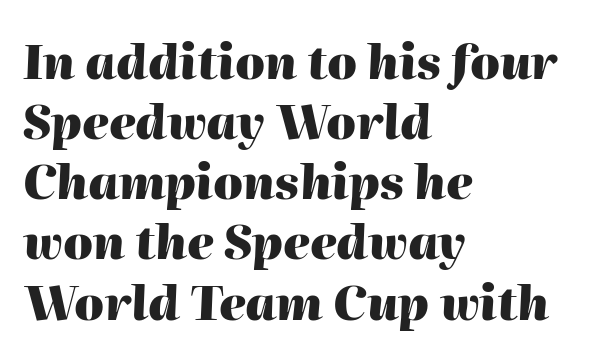
Q: Is the text bold? A: Yes.
Q: Is the text italic (slanted)? A: Yes, it leans right by about 2 degrees.
Q: Is the text underlined? A: No.
Q: How is the paragraph aligned? A: Left-aligned.
Q: Is the spacing between letters normal or unusually wide? A: Normal.
Q: Is the spacing between lines tight, normal or loose? A: Normal.
Q: Width (condensed, normal, or wide)? A: Normal.
Q: Stroke contrast? A: High.
Q: x-height? A: Medium.
Q: Monospaced? A: No.
